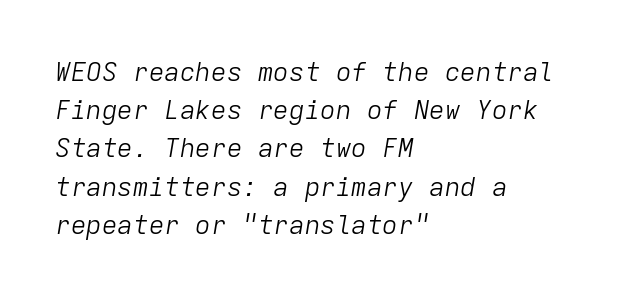
{"italic": "yes", "lean": "right", "slant_degrees": 9, "bold": "no", "underline": "no", "align": "left", "line_spacing": "normal", "line_spacing_ratio": 1.47, "letter_spacing": "normal", "letter_spacing_em": 0.0, "glyph_px": 26}
